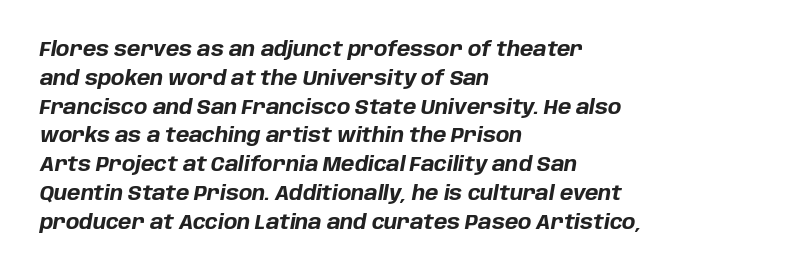
Q: Is the text bold? A: Yes.
Q: Is the text italic (slanted)? A: Yes, it leans right by about 10 degrees.
Q: Is the text underlined? A: No.
Q: How is the paragraph aligned? A: Left-aligned.
Q: Is the spacing between letters normal or unusually wide? A: Normal.
Q: Is the spacing between lines tight, normal or loose? A: Normal.
